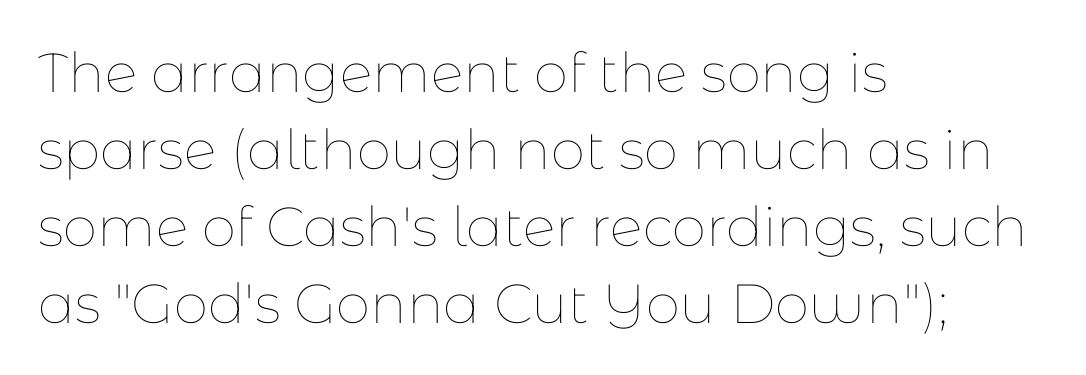
{"italic": "no", "bold": "no", "weight": "thin", "width": "normal", "stroke_contrast": "low", "x_height": "medium", "monospaced": "no", "underline": "no", "align": "left", "line_spacing": "normal", "line_spacing_ratio": 1.4, "letter_spacing": "normal", "letter_spacing_em": 0.0, "glyph_px": 55}
